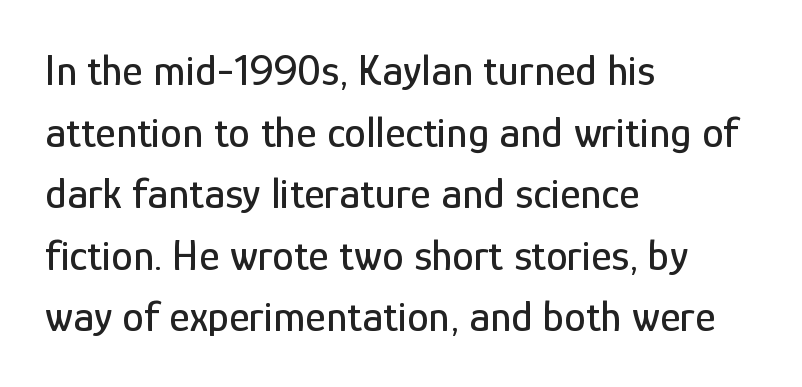
The image shows 44 px condensed sans-serif type, upright; set left-aligned, normal line spacing (1.4x), normal letter spacing, not underlined; low stroke contrast and a medium x-height.
